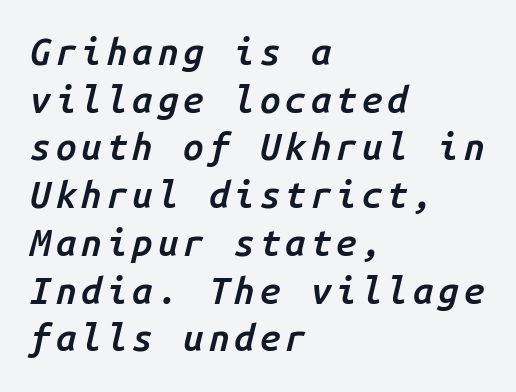
{"italic": "yes", "lean": "right", "slant_degrees": 14, "bold": "semi", "weight": "semibold", "width": "normal", "stroke_contrast": "low", "x_height": "medium", "monospaced": "yes", "underline": "no", "align": "left", "line_spacing": "normal", "line_spacing_ratio": 1.29, "glyph_px": 37}
